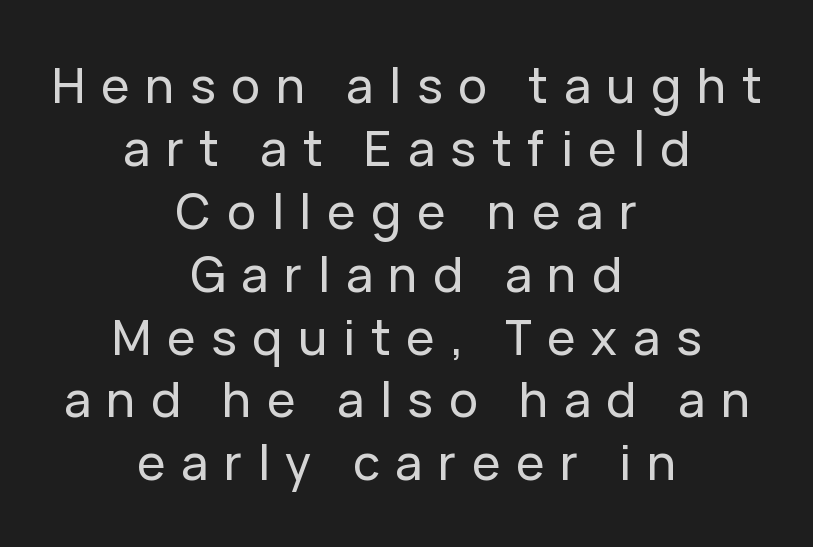
{"serif": "no", "italic": "no", "width": "normal", "stroke_contrast": "low", "x_height": "medium", "monospaced": "no", "underline": "no", "align": "center", "line_spacing": "normal", "line_spacing_ratio": 1.31, "letter_spacing": "wide", "letter_spacing_em": 0.33, "glyph_px": 48}
